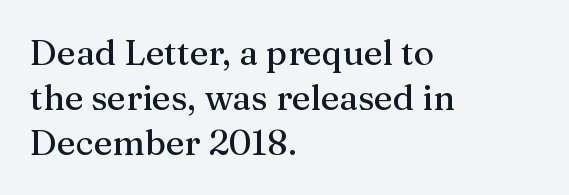
{"serif": "yes", "italic": "no", "width": "normal", "stroke_contrast": "medium", "x_height": "medium", "monospaced": "no", "underline": "no", "align": "left", "line_spacing": "normal", "line_spacing_ratio": 1.29, "letter_spacing": "normal", "letter_spacing_em": 0.0, "glyph_px": 35}
